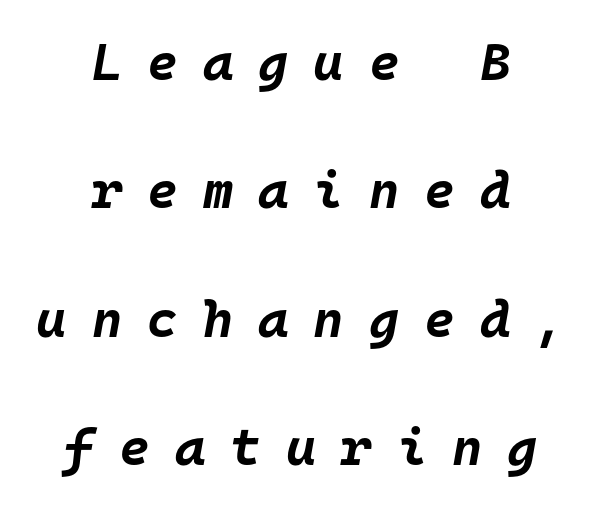
The image shows 52 px bold type, italic (leaning right), monospaced; set centered, loose line spacing (2.47x), unusually wide letter spacing (+0.48 em), not underlined; low stroke contrast and a large x-height.
